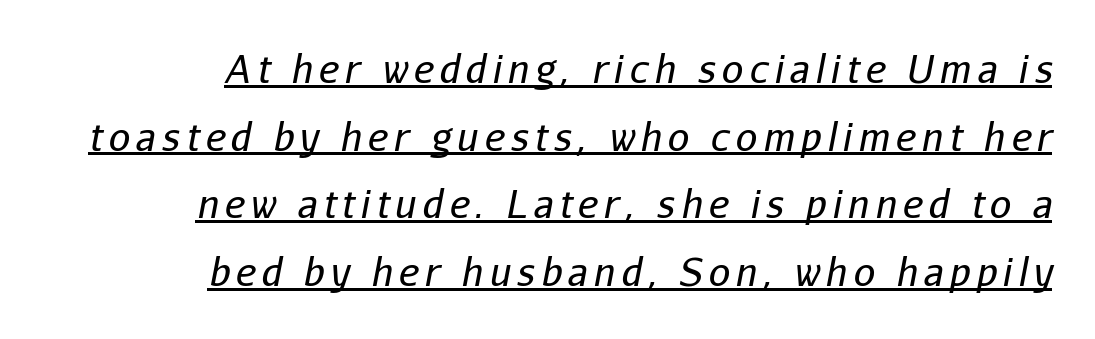
The image shows 38 px regular-weight type, italic (leaning right); set right-aligned, line spacing 1.78x, underlined; low stroke contrast and a medium x-height.
